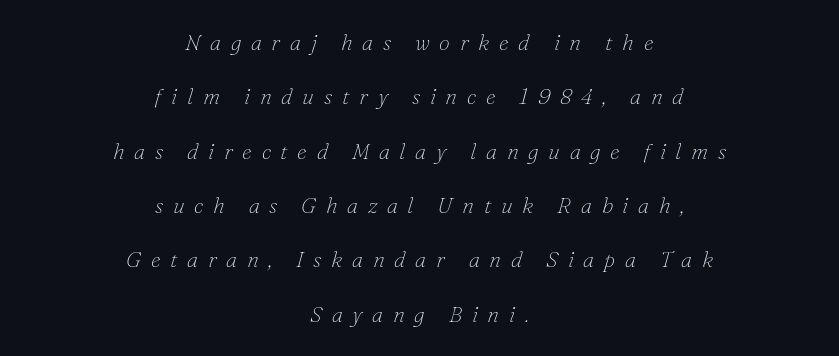
{"italic": "yes", "lean": "right", "slant_degrees": 16, "bold": "no", "underline": "no", "align": "center", "line_spacing": "loose", "line_spacing_ratio": 2.47, "letter_spacing": "wide", "letter_spacing_em": 0.44, "glyph_px": 22}
